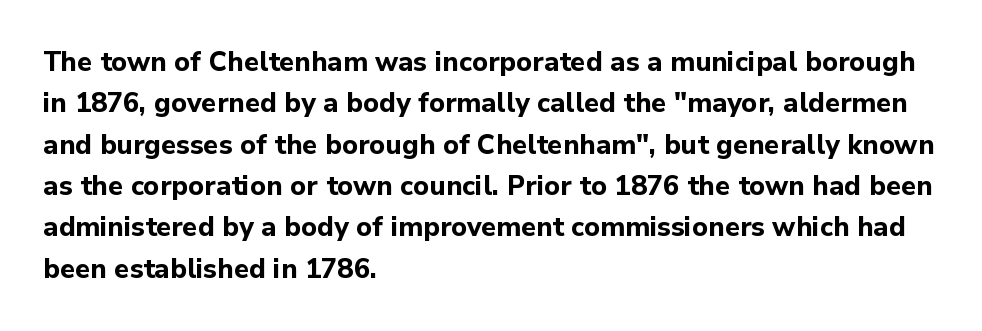
This block has exactly the height ordinary leading produces. The letterforms sit shoulder to shoulder at normal distance. On the weight axis this lands at bold, roughly 700. Line beginnings align vertically; line endings do not. A roman cut, with each character standing at attention.
